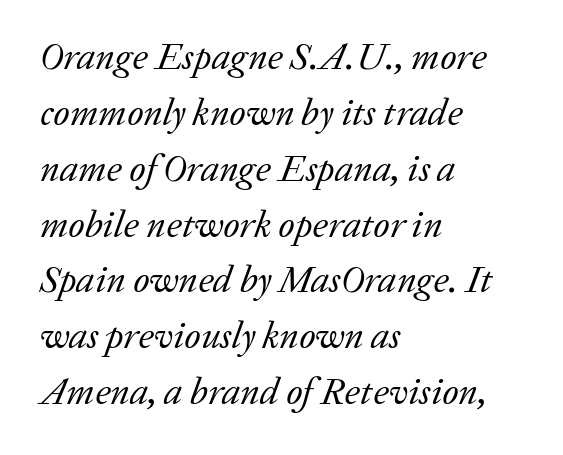
The image shows 38 px regular-weight serif type, italic (leaning right); set left-aligned, normal line spacing (1.47x), normal letter spacing, not underlined; low stroke contrast and a medium x-height.
